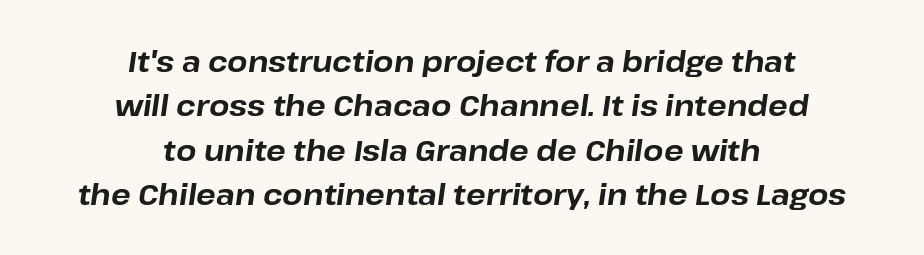
Heavy, bold letterforms. The letters are slanted; this is an italic face. Words float on clear page, feet unadorned. This rendering uses center alignment, leaving both contours irregular but symmetric. These lines are rendered in a variable-pitch font. Successive baselines arrive at the customary interval.
